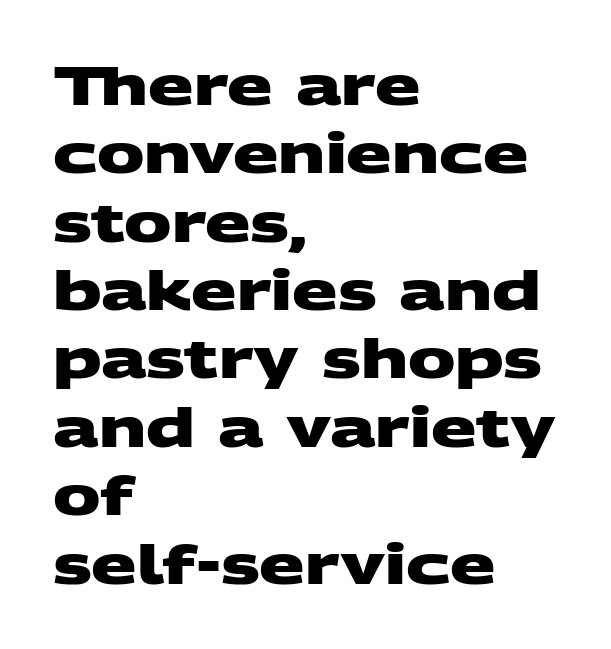
The image shows 53 px heavy, wide sans-serif type; set left-aligned, normal line spacing (1.29x), normal letter spacing, not underlined; medium stroke contrast and a large x-height.
